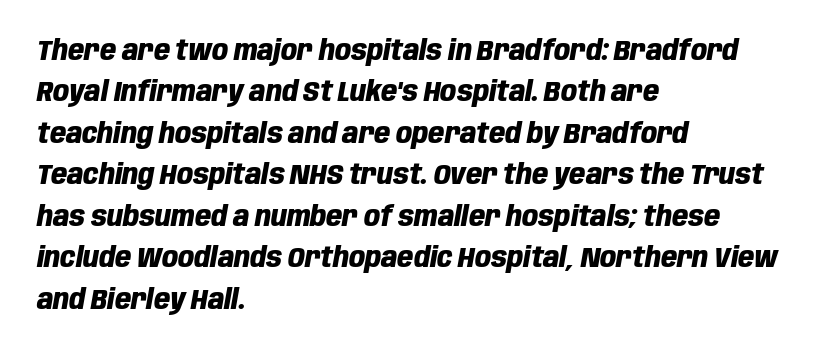
{"italic": "yes", "lean": "right", "slant_degrees": 10, "bold": "yes", "weight": "heavy", "width": "condensed", "stroke_contrast": "low", "x_height": "large", "monospaced": "no", "underline": "no", "align": "left", "line_spacing": "normal", "line_spacing_ratio": 1.48, "letter_spacing": "normal", "letter_spacing_em": 0.0, "glyph_px": 28}
